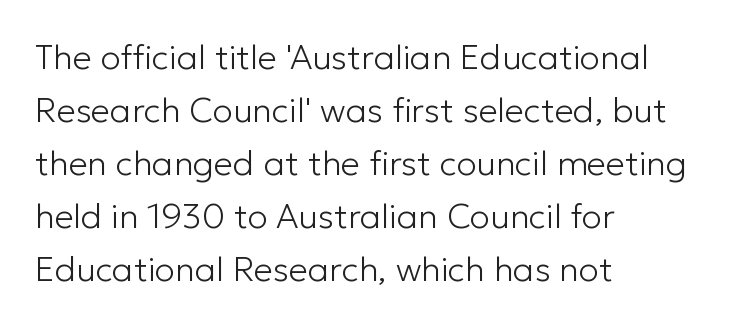
The rendering uses a moderate line-height, typical for paragraphs. Typeset ragged right — the left edge is the straight one. Designer's note — italics off, roman on. A light-to-regular cut is what we see here. The face used here is proportionally spaced, like ordinary book or web type. To sum up the face: it is a sans, with no serifs.
